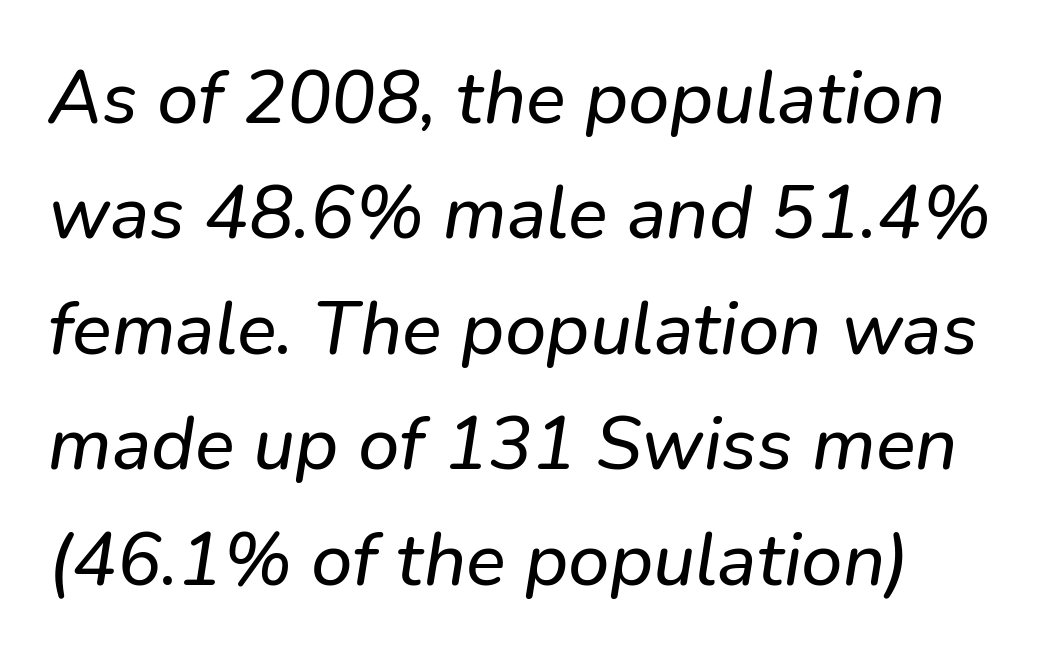
Q: Is the typeface a serif or a sans-serif typeface? A: Sans-serif.
Q: Is the text underlined? A: No.
Q: Is the spacing between letters normal or unusually wide? A: Normal.
Q: Is the spacing between lines tight, normal or loose? A: Normal.
Q: Width (condensed, normal, or wide)? A: Normal.
Q: Stroke contrast? A: Low.
Q: x-height? A: Medium.
Q: Monospaced? A: No.
